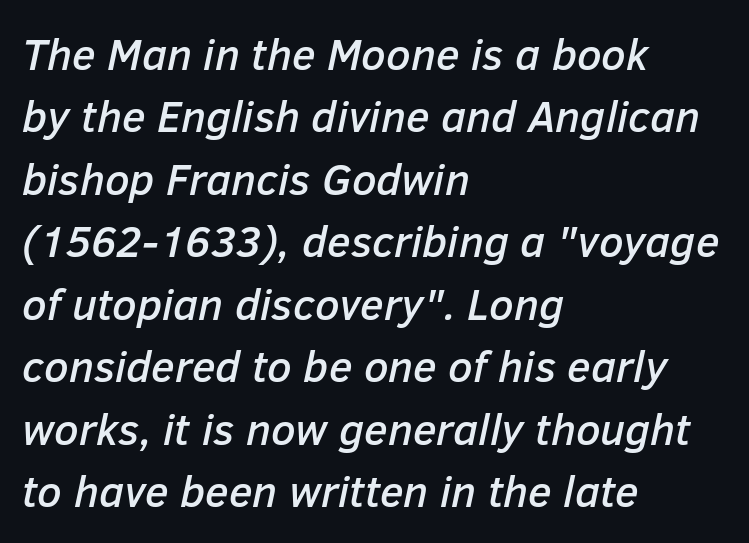
Q: Is the text italic (slanted)? A: Yes, it leans right by about 12 degrees.
Q: Is the text underlined? A: No.
Q: How is the paragraph aligned? A: Left-aligned.
Q: Is the spacing between letters normal or unusually wide? A: Normal.
Q: Is the spacing between lines tight, normal or loose? A: Normal.
Q: Width (condensed, normal, or wide)? A: Normal.
Q: Stroke contrast? A: Low.
Q: x-height? A: Medium.
Q: Monospaced? A: No.
